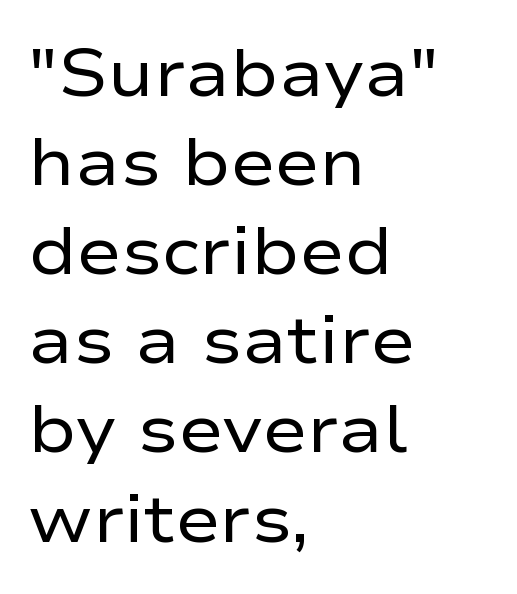
Q: Is the text bold? A: No.
Q: Is the text italic (slanted)? A: No, it is upright.
Q: Is the typeface a serif or a sans-serif typeface? A: Sans-serif.
Q: Is the text underlined? A: No.
Q: How is the paragraph aligned? A: Left-aligned.
Q: Is the spacing between letters normal or unusually wide? A: Normal.
Q: Is the spacing between lines tight, normal or loose? A: Normal.
Q: Width (condensed, normal, or wide)? A: Wide.
Q: Stroke contrast? A: Low.
Q: x-height? A: Medium.
Q: Monospaced? A: No.
